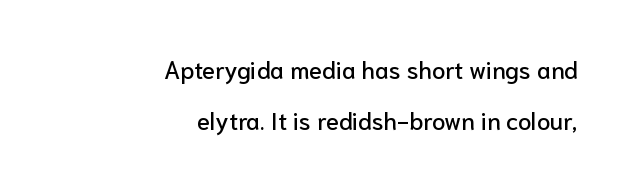
Q: Is the text italic (slanted)? A: No, it is upright.
Q: Is the text underlined? A: No.
Q: How is the paragraph aligned? A: Right-aligned.
Q: Is the spacing between letters normal or unusually wide? A: Normal.
Q: Is the spacing between lines tight, normal or loose? A: Loose.
